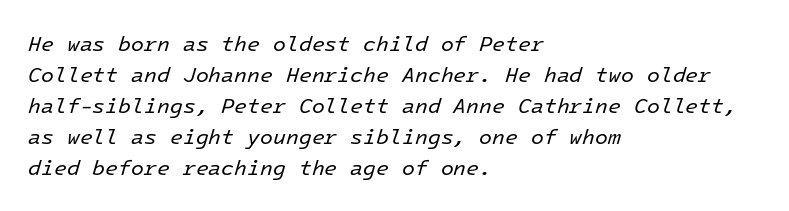
The image shows 21 px text type, italic (leaning right); set left-aligned, normal line spacing (1.48x), normal letter spacing, not underlined.
